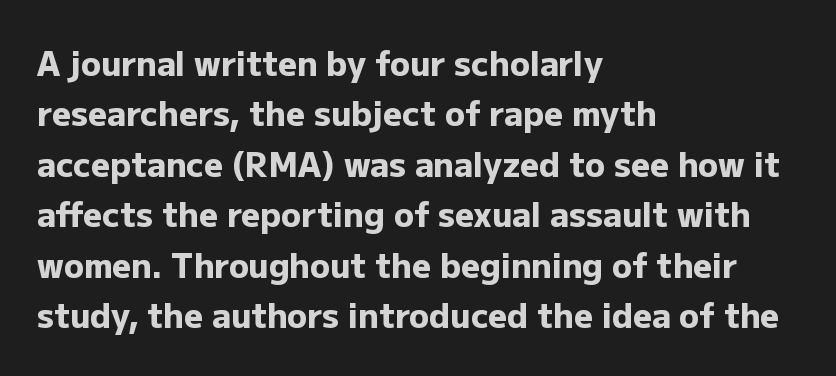
{"serif": "no", "italic": "no", "bold": "yes", "weight": "heavy", "width": "normal", "stroke_contrast": "low", "x_height": "medium", "monospaced": "no", "underline": "no", "align": "left", "line_spacing": "normal", "line_spacing_ratio": 1.53, "letter_spacing": "normal", "letter_spacing_em": 0.0, "glyph_px": 33}
